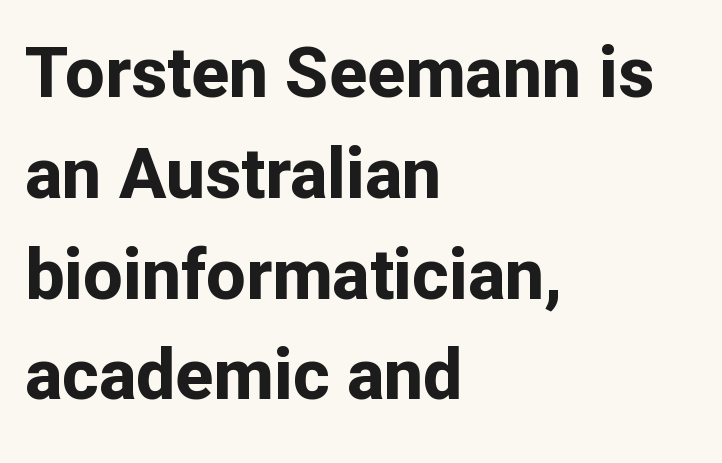
{"serif": "no", "italic": "no", "bold": "yes", "weight": "bold", "width": "normal", "stroke_contrast": "low", "x_height": "medium", "monospaced": "no", "underline": "no", "align": "left", "line_spacing": "normal", "line_spacing_ratio": 1.44, "letter_spacing": "normal", "letter_spacing_em": 0.0, "glyph_px": 70}
